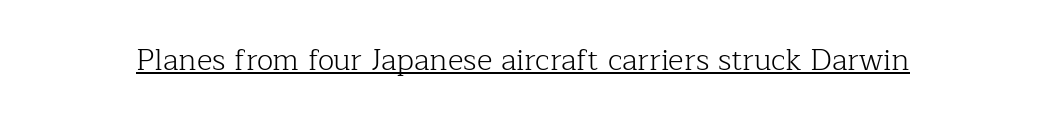
The image shows 30 px light serif type, upright; set normal letter spacing, underlined; low stroke contrast and a medium x-height.
